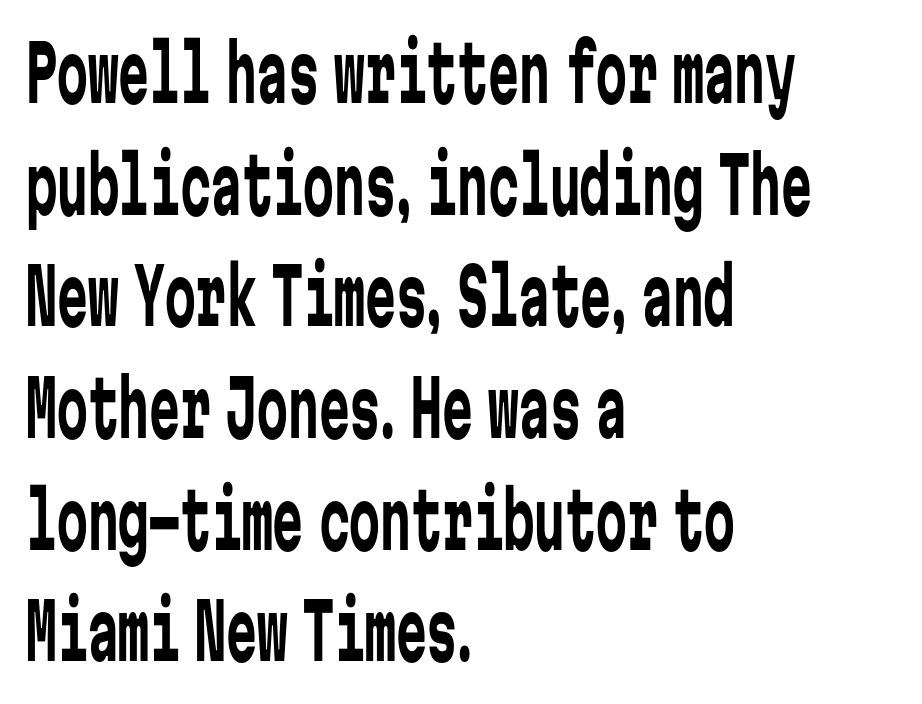
The image shows 77 px regular-weight, condensed sans-serif type, upright, monospaced; set left-aligned, normal line spacing (1.45x), normal letter spacing, not underlined; low stroke contrast and a medium x-height.
